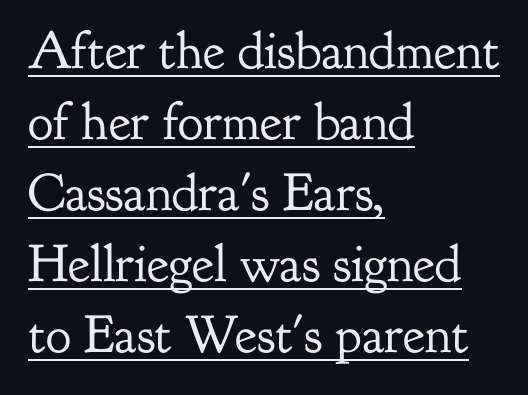
Q: Is the text bold? A: No.
Q: Is the text italic (slanted)? A: No, it is upright.
Q: Is the typeface a serif or a sans-serif typeface? A: Serif.
Q: Is the text underlined? A: Yes.
Q: How is the paragraph aligned? A: Left-aligned.
Q: Is the spacing between letters normal or unusually wide? A: Normal.
Q: Is the spacing between lines tight, normal or loose? A: Normal.
Q: Width (condensed, normal, or wide)? A: Normal.
Q: Stroke contrast? A: Low.
Q: x-height? A: Small.
Q: Monospaced? A: No.
